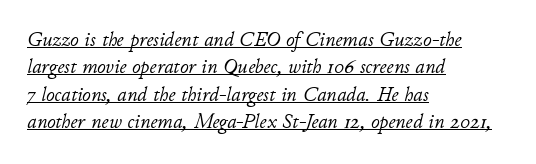
Stems and bowls with no extra thickness — not bold. Does the leading feel generous? No, just average. These lines are set flush left with a ragged right edge. The rendering applies a slant to the glyphs.
